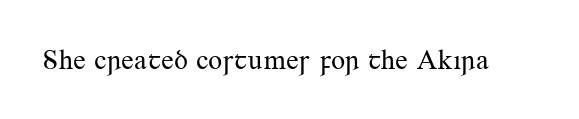
The font's upright variant was chosen for this text. The passage shown is not bold in any degree. Spacing verdict: proportional, widths tailored to each character. Observe the serifs anchoring each vertical stroke in this sample.
